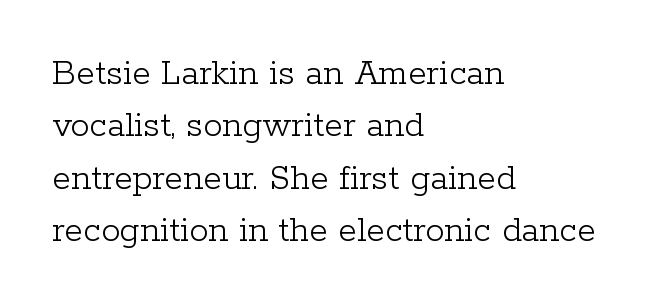
Q: Is the text bold? A: No.
Q: Is the text italic (slanted)? A: No, it is upright.
Q: Is the typeface a serif or a sans-serif typeface? A: Serif.
Q: Is the text underlined? A: No.
Q: How is the paragraph aligned? A: Left-aligned.
Q: Is the spacing between letters normal or unusually wide? A: Normal.
Q: Is the spacing between lines tight, normal or loose? A: Normal.
Q: Width (condensed, normal, or wide)? A: Normal.
Q: Stroke contrast? A: Low.
Q: x-height? A: Medium.
Q: Monospaced? A: No.
